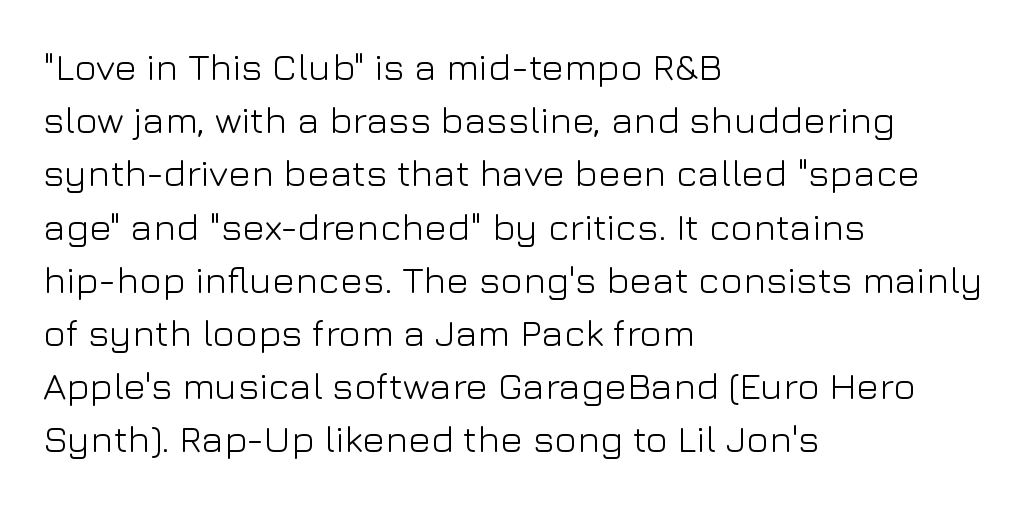
{"serif": "no", "italic": "no", "bold": "no", "weight": "light", "width": "normal", "stroke_contrast": "low", "x_height": "medium", "monospaced": "no", "underline": "no", "align": "left", "line_spacing": "normal", "line_spacing_ratio": 1.4, "letter_spacing": "normal", "letter_spacing_em": 0.0, "glyph_px": 38}
